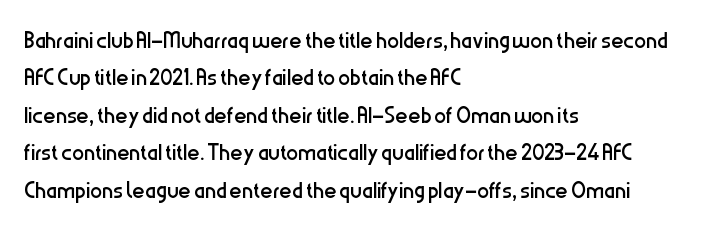
The image shows 30 px regular-weight, condensed sans-serif type, upright; set left-aligned, normal line spacing (1.25x), normal letter spacing, not underlined; low stroke contrast and a medium x-height.
